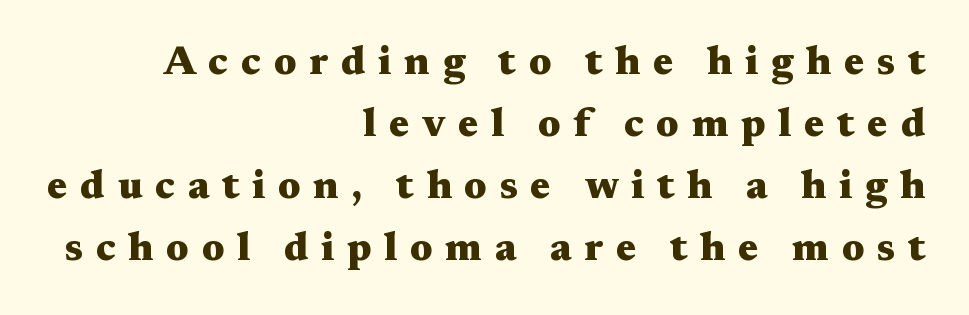
Is the letter spacing exaggerated? Yes — the characters are pushed far apart. Underlining? Definitely not there. Normally led — the rows are evenly, conventionally spaced. These lines were composed using upright roman letters. This rendering employs a face with finishing strokes, i.e., a serif.
